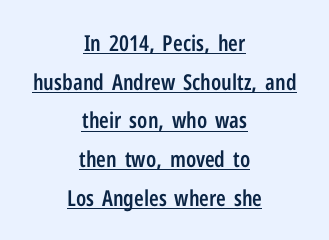
{"italic": "no", "bold": "semi", "underline": "yes", "align": "center", "line_spacing_ratio": 1.76, "letter_spacing": "normal", "letter_spacing_em": 0.0, "glyph_px": 22}
